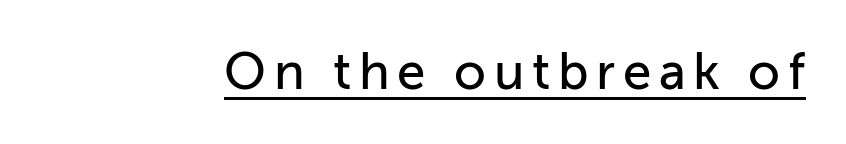
Upright lettering throughout. Is there an underline? Yes — a line sits under the letters. Varying glyph widths throughout — classic text-font behaviour. These lines are composed in type without serifs.
